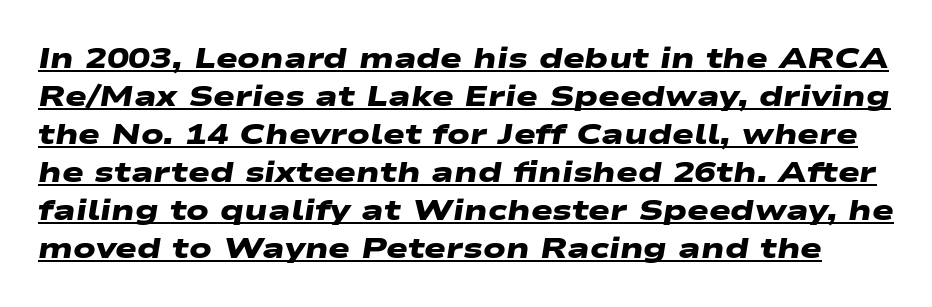
{"serif": "no", "bold": "yes", "weight": "heavy", "width": "wide", "stroke_contrast": "low", "x_height": "medium", "monospaced": "no", "underline": "yes", "line_spacing": "normal", "line_spacing_ratio": 1.31, "letter_spacing": "normal", "letter_spacing_em": 0.0, "glyph_px": 29}
